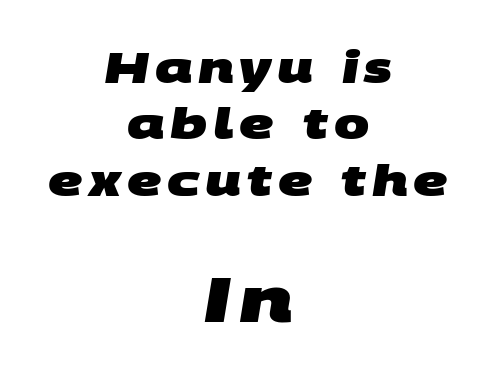
Q: Is the text bold? A: Yes.
Q: Is the typeface a serif or a sans-serif typeface? A: Sans-serif.
Q: Is the text underlined? A: No.
Q: How is the paragraph aligned? A: Centered.
Q: Is the spacing between lines tight, normal or loose? A: Normal.
Q: Which block of text is set in a larger size, the first (top) or the second (bottom)? A: The second (bottom) one.
Q: Width (condensed, normal, or wide)? A: Wide.
Q: Stroke contrast? A: Medium.
Q: x-height? A: Large.
Q: Monospaced? A: No.
